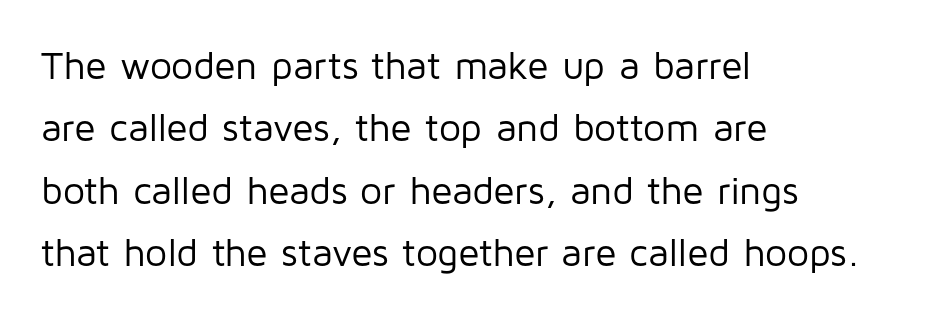
Q: Is the text bold? A: No.
Q: Is the text italic (slanted)? A: No, it is upright.
Q: Is the typeface a serif or a sans-serif typeface? A: Sans-serif.
Q: Is the text underlined? A: No.
Q: How is the paragraph aligned? A: Left-aligned.
Q: Is the spacing between letters normal or unusually wide? A: Normal.
Q: Is the spacing between lines tight, normal or loose? A: Normal.
Q: Width (condensed, normal, or wide)? A: Normal.
Q: Stroke contrast? A: Low.
Q: x-height? A: Medium.
Q: Monospaced? A: No.
